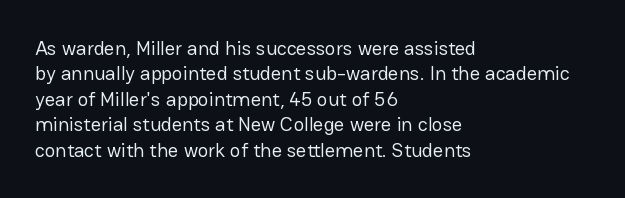
The image shows 20 px text type, upright; set left-aligned, normal line spacing (1.27x), normal letter spacing, not underlined.
